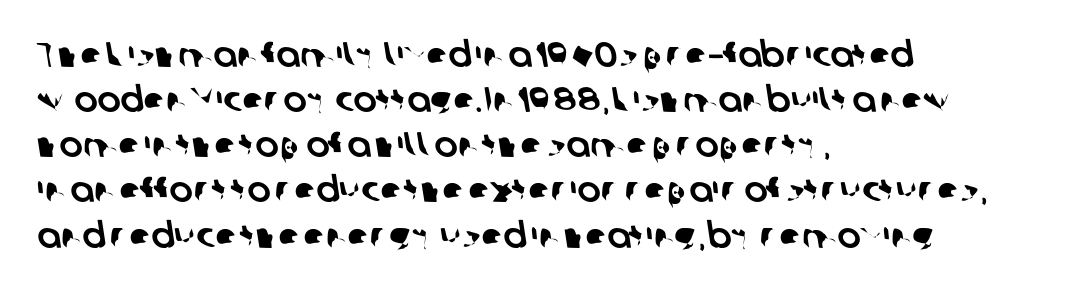
{"serif": "no", "width": "normal", "stroke_contrast": "low", "x_height": "medium", "monospaced": "no", "underline": "no", "align": "left", "line_spacing": "normal", "line_spacing_ratio": 1.29, "letter_spacing": "normal", "letter_spacing_em": 0.0, "glyph_px": 35}
